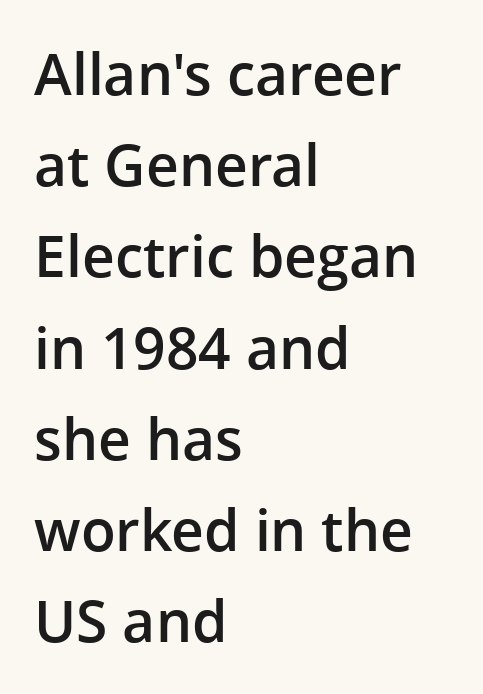
The image shows 57 px semibold sans-serif type, upright; set left-aligned, normal line spacing (1.6x), normal letter spacing, not underlined; low stroke contrast and a medium x-height.
